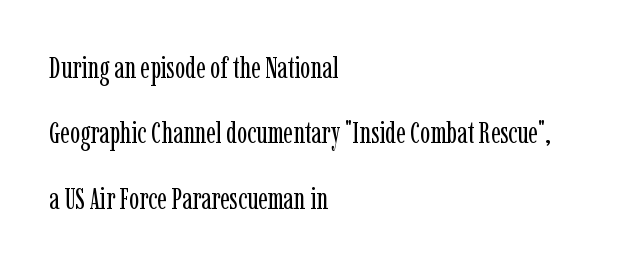
Type style note: has serifs. Each word holds together tightly as a unit, with standard inter-letter gaps. This sample has the flowing, uneven cadence of proportional lettering. Visually the block forms a straight wall on the left and a jagged coastline on the right. Is there much room between lines? Yes — plenty of vertical air separates them. No extra ink here — the face is not bold.
